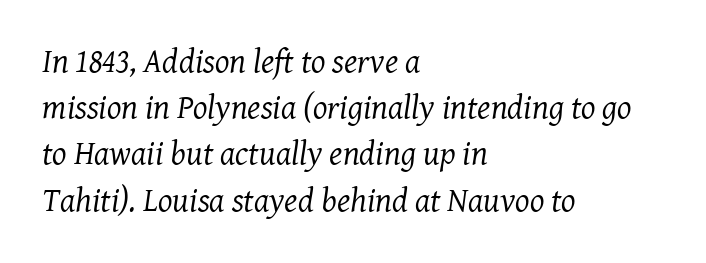
Q: Is the text bold? A: No.
Q: Is the text italic (slanted)? A: Yes, it leans right by about 8 degrees.
Q: Is the typeface a serif or a sans-serif typeface? A: Serif.
Q: Is the text underlined? A: No.
Q: How is the paragraph aligned? A: Left-aligned.
Q: Is the spacing between letters normal or unusually wide? A: Normal.
Q: Is the spacing between lines tight, normal or loose? A: Normal.
Q: Width (condensed, normal, or wide)? A: Normal.
Q: Stroke contrast? A: Medium.
Q: x-height? A: Medium.
Q: Monospaced? A: No.
